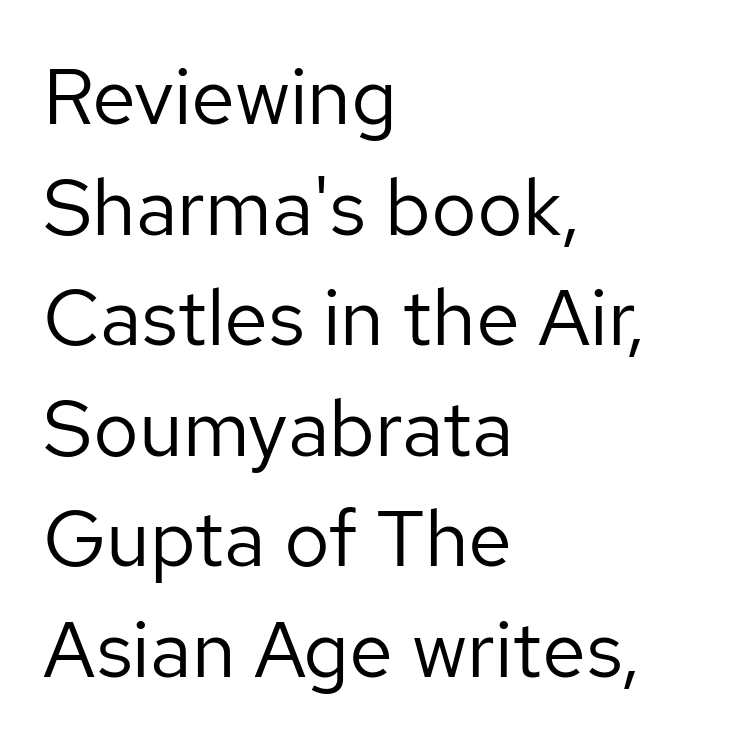
Q: Is the text bold? A: No.
Q: Is the text italic (slanted)? A: No, it is upright.
Q: Is the typeface a serif or a sans-serif typeface? A: Sans-serif.
Q: Is the text underlined? A: No.
Q: How is the paragraph aligned? A: Left-aligned.
Q: Is the spacing between letters normal or unusually wide? A: Normal.
Q: Is the spacing between lines tight, normal or loose? A: Normal.
Q: Width (condensed, normal, or wide)? A: Normal.
Q: Stroke contrast? A: Low.
Q: x-height? A: Medium.
Q: Monospaced? A: No.
